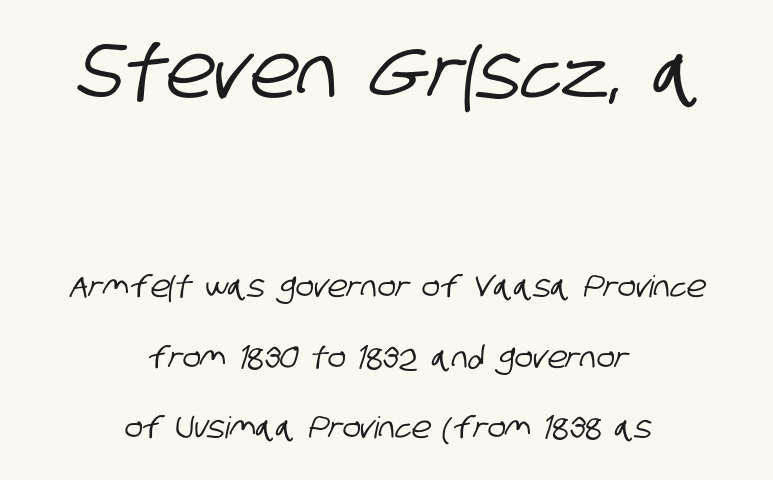
{"serif": "no", "width": "condensed", "stroke_contrast": "low", "x_height": "large", "monospaced": "no", "underline": "no", "align": "center", "line_spacing": "loose", "line_spacing_ratio": 2.35, "letter_spacing": "normal", "letter_spacing_em": 0.0, "larger_block": "first", "size_ratio": 2.5, "glyph_px": 75}
